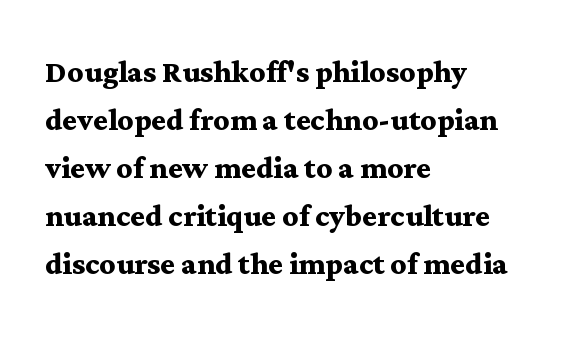
Character widths vary here, with narrow letters taking less room than wide ones. What stands out about the letter spacing? Nothing — it is the standard amount. Classification — serif. Left-aligned paragraph, ragged on the right. Style check: upright.
